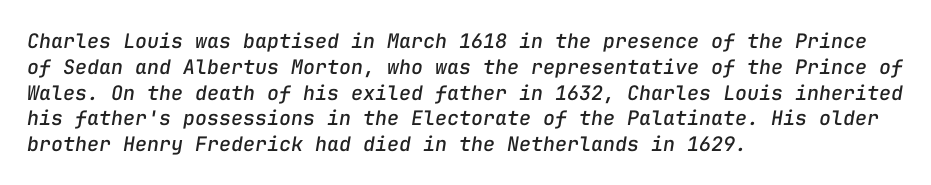
The image shows 20 px text type, italic (leaning right); set left-aligned, normal line spacing (1.29x), normal letter spacing, not underlined.
